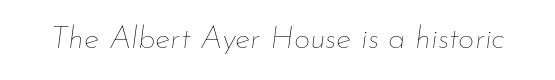
Q: Is the text bold? A: No.
Q: Is the text italic (slanted)? A: Yes, it leans right by about 7 degrees.
Q: Is the text underlined? A: No.
Q: Is the spacing between letters normal or unusually wide? A: Normal.
Q: Width (condensed, normal, or wide)? A: Normal.
Q: Stroke contrast? A: Low.
Q: x-height? A: Small.
Q: Monospaced? A: No.
